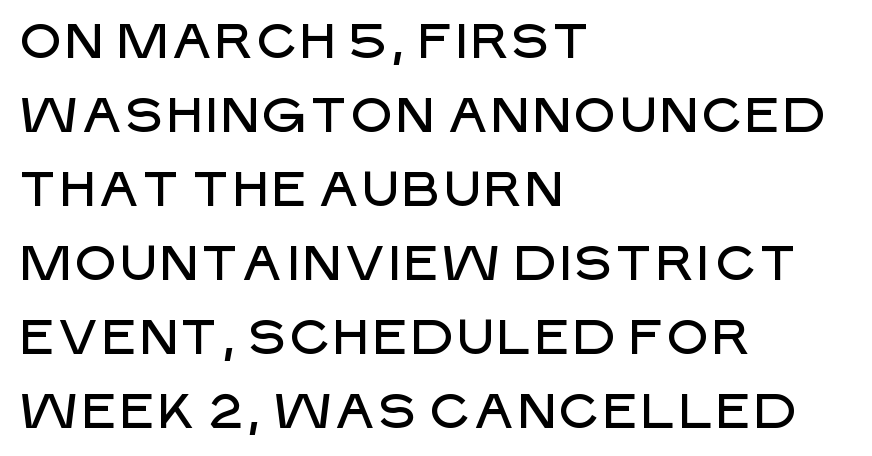
{"serif": "no", "italic": "no", "width": "normal", "stroke_contrast": "low", "x_height": "large", "monospaced": "no", "underline": "no", "align": "left", "line_spacing": "normal", "line_spacing_ratio": 1.51, "letter_spacing": "normal", "letter_spacing_em": 0.0, "glyph_px": 49}
